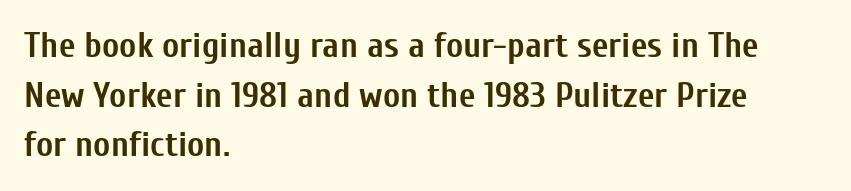
Q: Is the text bold? A: Yes.
Q: Is the text italic (slanted)? A: No, it is upright.
Q: Is the typeface a serif or a sans-serif typeface? A: Sans-serif.
Q: Is the text underlined? A: No.
Q: How is the paragraph aligned? A: Left-aligned.
Q: Is the spacing between letters normal or unusually wide? A: Normal.
Q: Is the spacing between lines tight, normal or loose? A: Normal.
Q: Width (condensed, normal, or wide)? A: Condensed.
Q: Stroke contrast? A: Low.
Q: x-height? A: Medium.
Q: Monospaced? A: No.
